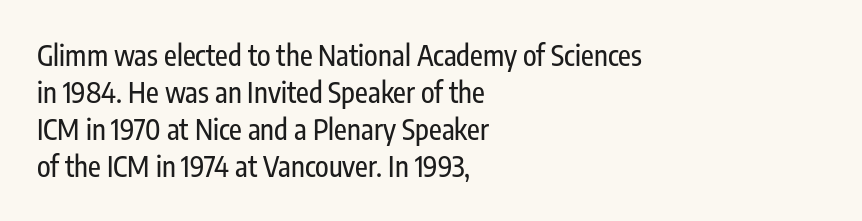
{"serif": "no", "italic": "no", "width": "condensed", "stroke_contrast": "low", "x_height": "medium", "monospaced": "no", "underline": "no", "align": "left", "line_spacing": "normal", "line_spacing_ratio": 1.32, "letter_spacing": "normal", "letter_spacing_em": 0.0, "glyph_px": 28}
